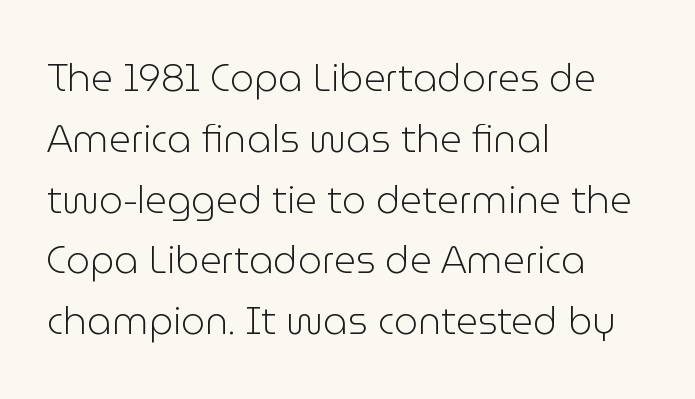
Q: Is the text bold? A: No.
Q: Is the text italic (slanted)? A: No, it is upright.
Q: Is the typeface a serif or a sans-serif typeface? A: Sans-serif.
Q: Is the text underlined? A: No.
Q: How is the paragraph aligned? A: Left-aligned.
Q: Is the spacing between letters normal or unusually wide? A: Normal.
Q: Is the spacing between lines tight, normal or loose? A: Normal.
Q: Width (condensed, normal, or wide)? A: Normal.
Q: Stroke contrast? A: Low.
Q: x-height? A: Medium.
Q: Monospaced? A: No.
